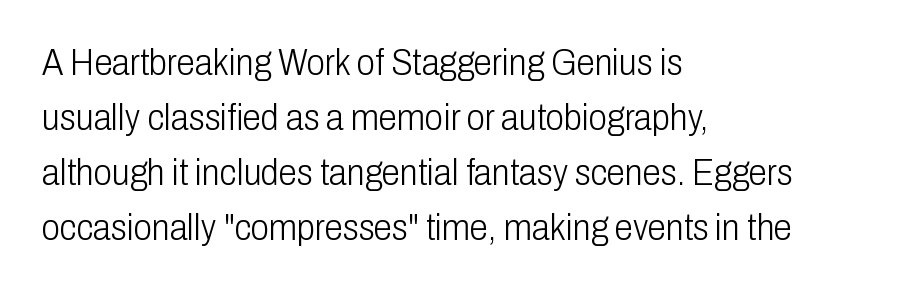
A typesetter would call this leading conventional body-copy spacing. Looks like regular typesetting: each glyph gets only the width it needs. On a weight scale, this lands at 450 or below. Every row of glyphs begins at an identical x-position on the left. Between one letter and the next there's only the usual sliver of space. A roman cut, with each character standing at attention.
